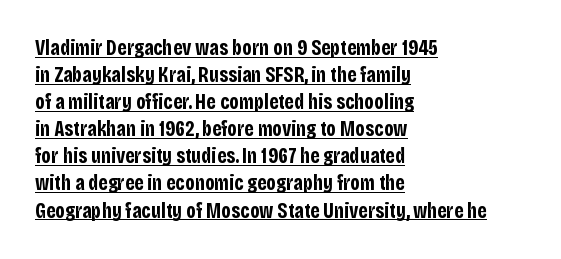
{"italic": "no", "bold": "yes", "underline": "yes", "align": "left", "line_spacing": "normal", "line_spacing_ratio": 1.29, "letter_spacing": "normal", "letter_spacing_em": 0.0, "glyph_px": 21}
